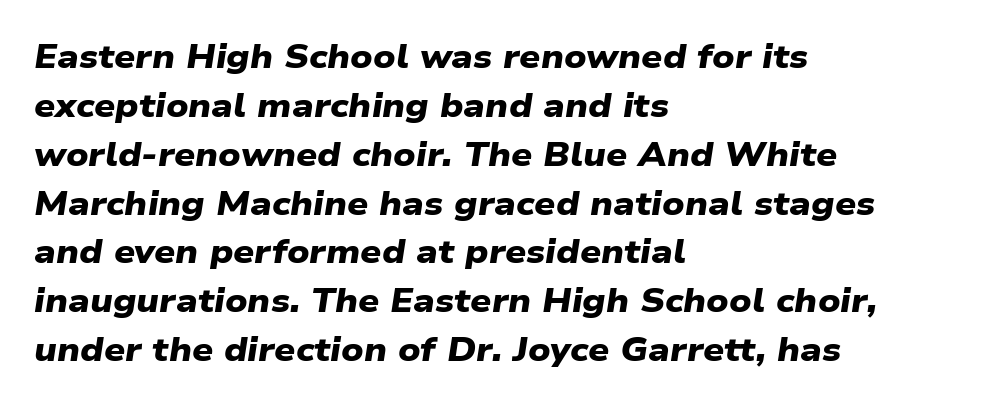
Q: Is the text bold? A: Yes.
Q: Is the typeface a serif or a sans-serif typeface? A: Sans-serif.
Q: Is the text underlined? A: No.
Q: How is the paragraph aligned? A: Left-aligned.
Q: Is the spacing between letters normal or unusually wide? A: Normal.
Q: Is the spacing between lines tight, normal or loose? A: Normal.
Q: Width (condensed, normal, or wide)? A: Wide.
Q: Stroke contrast? A: Low.
Q: x-height? A: Medium.
Q: Monospaced? A: No.
